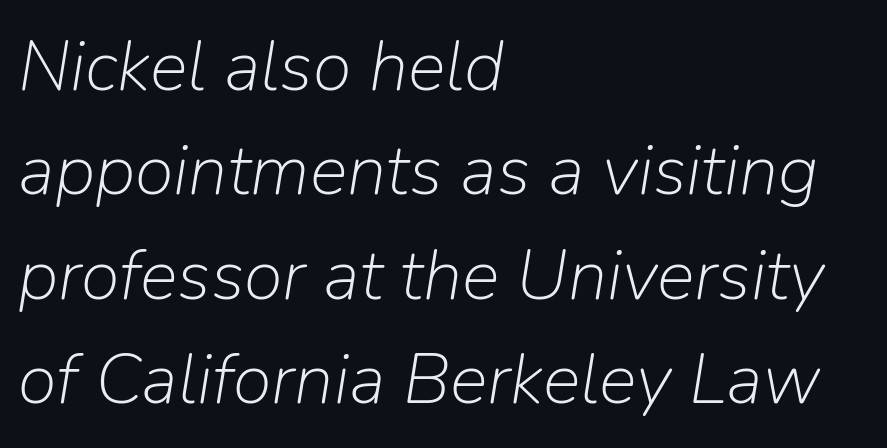
Q: Is the text bold? A: No.
Q: Is the text italic (slanted)? A: Yes, it leans right by about 9 degrees.
Q: Is the text underlined? A: No.
Q: How is the paragraph aligned? A: Left-aligned.
Q: Is the spacing between letters normal or unusually wide? A: Normal.
Q: Is the spacing between lines tight, normal or loose? A: Normal.
Q: Width (condensed, normal, or wide)? A: Normal.
Q: Stroke contrast? A: Low.
Q: x-height? A: Medium.
Q: Monospaced? A: No.
